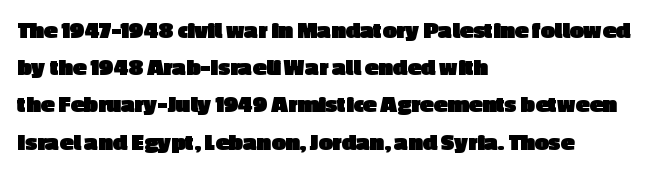
Italic: no, the glyphs are upright roman. Weight: bold. A typesetter would call this zero additional tracking. Does the copy run flush right? No — it runs flush left. In terms of leading, this rendering sits right in the middle. Quick note: underline off.
